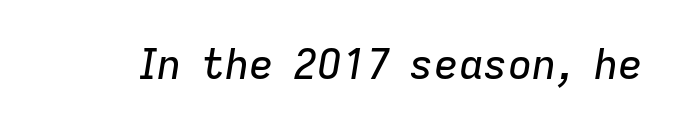
The gaps between neighbouring characters are ordinary and unremarkable. It's the slanting kind of type. The space beneath each line is pristine and unruled. Looks like regular typesetting: each glyph gets only the width it needs.
